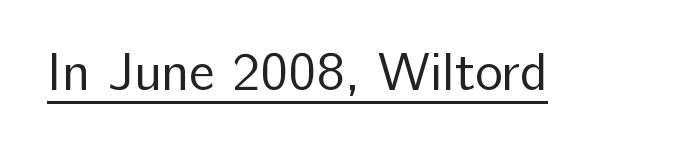
The font family rendered here belongs to the sans-serif group. The passage shown is not bold in any degree. The rendered words wear a rule along their underside. Here the glyphs are tracked normally, forming tight word shapes. Tall strokes in this sample are plumb rather than angled.
